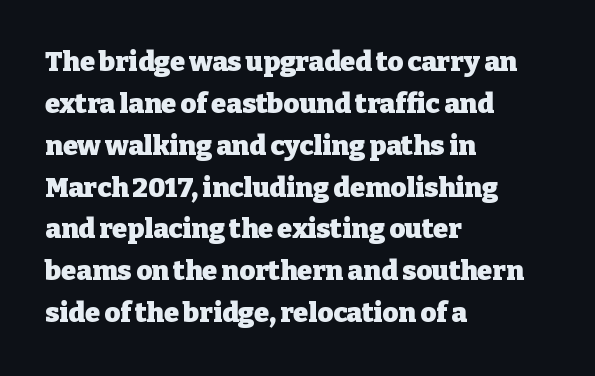
The image shows 27 px bold type, upright; set left-aligned, normal line spacing (1.55x), normal letter spacing, not underlined.
